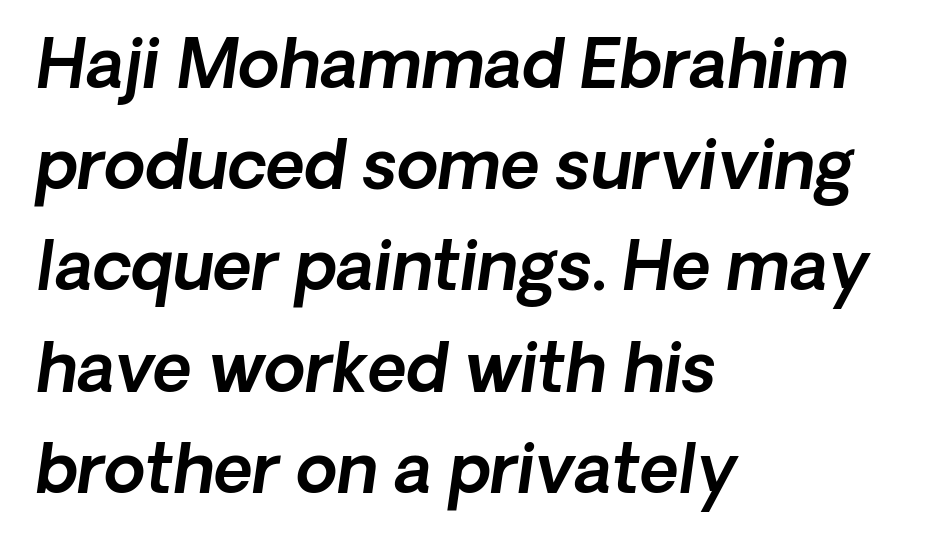
{"italic": "yes", "lean": "right", "slant_degrees": 8, "width": "normal", "x_height": "medium", "monospaced": "no", "underline": "no", "align": "left", "line_spacing": "normal", "line_spacing_ratio": 1.51, "letter_spacing": "normal", "letter_spacing_em": 0.0, "glyph_px": 67}
